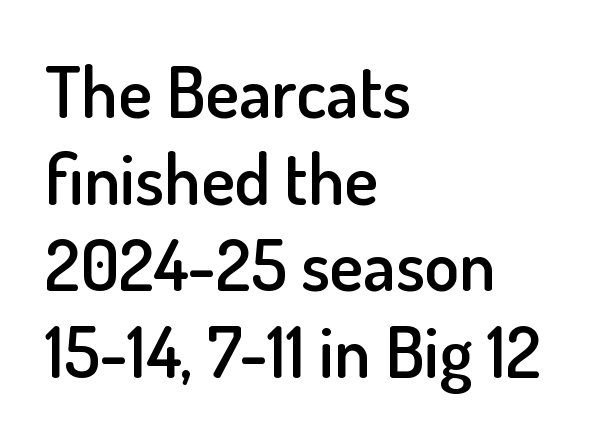
Does the lettering tilt? It doesn't — this is upright. Caption: standard tracking, unaltered. Anything drawn beneath the words? Only blank space. On the weight axis this lands at semibold, roughly 600. The rendering shows plain stroke endings on the letterforms — a sans-serif design. The ragged edge is on the right, which tells us the setting is flush left.
